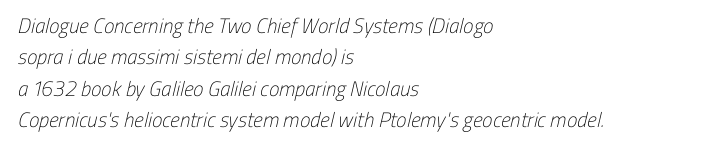
Horizontally, the lines are justified to the leading edge only. The space directly below the letters is spotless. There is no visible air inserted between adjacent glyphs. The face looks like a standard text weight, possibly lighter.
